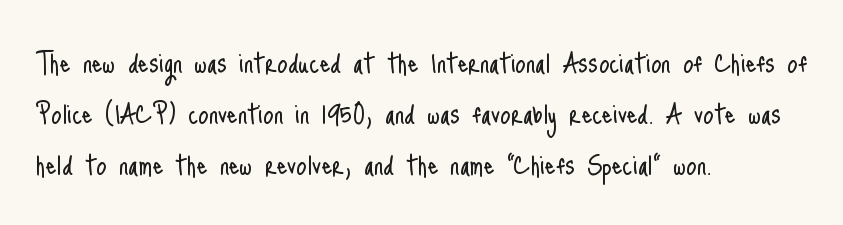
{"serif": "no", "italic": "no", "bold": "no", "weight": "light", "width": "condensed", "stroke_contrast": "low", "x_height": "small", "monospaced": "no", "underline": "no", "align": "left", "line_spacing": "normal", "line_spacing_ratio": 1.54, "letter_spacing": "normal", "letter_spacing_em": 0.0, "glyph_px": 33}
